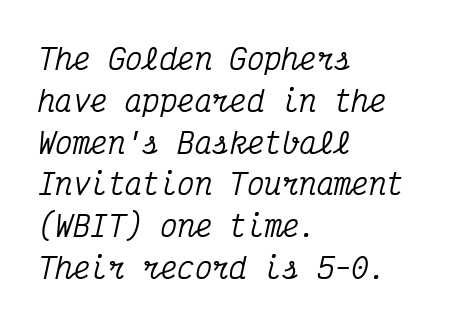
The foot of each line stays bare and open. Are there feet on the stems? There are — it's a serif. Rendered with sloped, italic letterforms. The face used here is monospaced, like something from a code editor. Nothing unusual about the tracking: characters are spaced as the font intends. A typesetter would call this leading conventional body-copy spacing.
